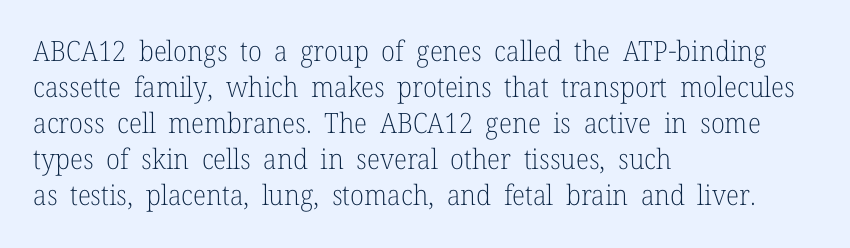
Q: Is the text bold? A: No.
Q: Is the text italic (slanted)? A: No, it is upright.
Q: Is the typeface a serif or a sans-serif typeface? A: Serif.
Q: Is the text underlined? A: No.
Q: How is the paragraph aligned? A: Left-aligned.
Q: Is the spacing between letters normal or unusually wide? A: Normal.
Q: Is the spacing between lines tight, normal or loose? A: Normal.
Q: Width (condensed, normal, or wide)? A: Normal.
Q: Stroke contrast? A: Low.
Q: x-height? A: Medium.
Q: Monospaced? A: No.
